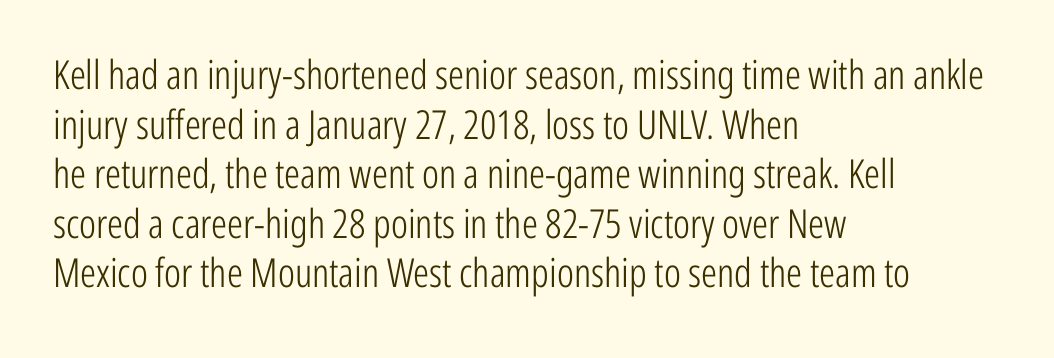
The image shows 40 px light, condensed sans-serif type, upright; set left-aligned, line spacing 1.24x, normal letter spacing, not underlined; low stroke contrast and a medium x-height.
